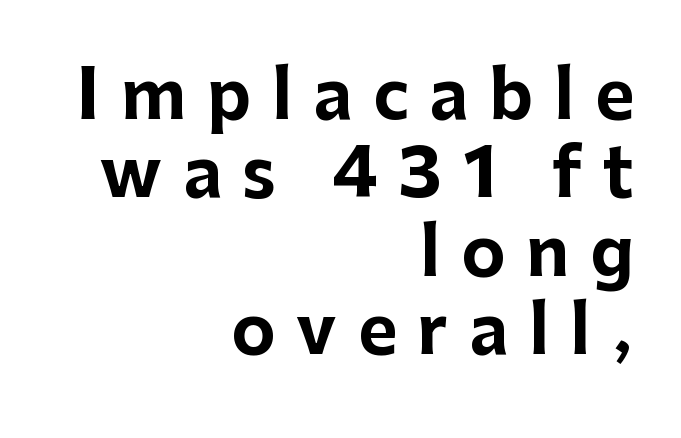
{"serif": "no", "italic": "no", "bold": "yes", "weight": "bold", "width": "normal", "stroke_contrast": "low", "x_height": "medium", "monospaced": "no", "underline": "no", "align": "right", "line_spacing_ratio": 1.17, "letter_spacing": "wide", "letter_spacing_em": 0.31, "glyph_px": 67}
